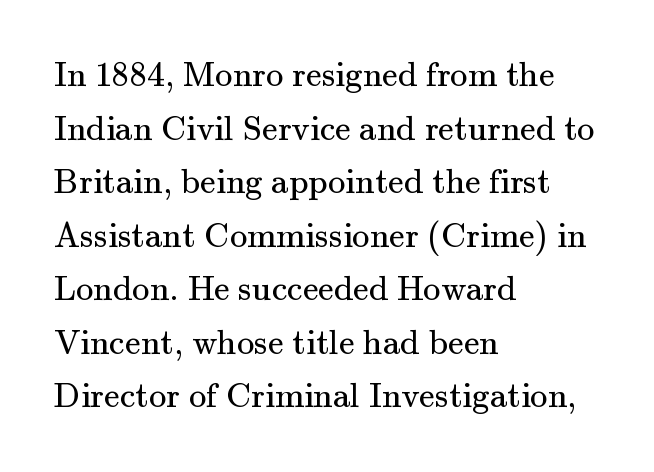
The image shows 35 px regular-weight serif type, upright; set left-aligned, normal line spacing (1.53x), normal letter spacing, not underlined; medium stroke contrast and a small x-height.
